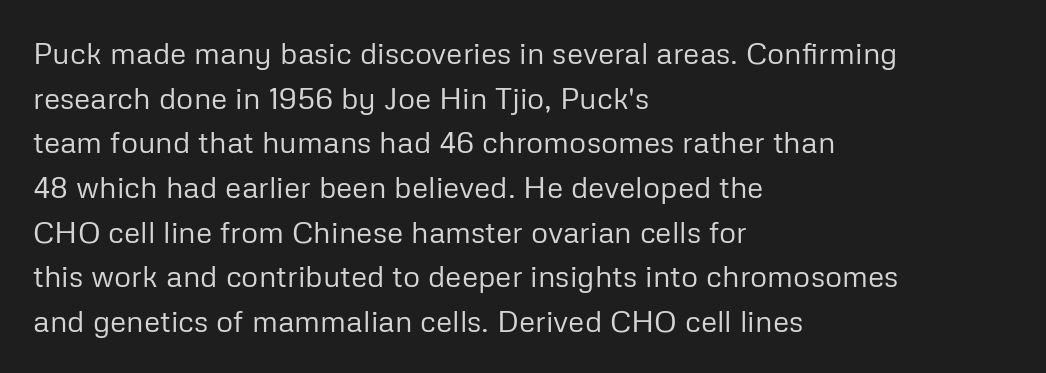
Q: Is the text bold? A: No.
Q: Is the text italic (slanted)? A: No, it is upright.
Q: Is the typeface a serif or a sans-serif typeface? A: Sans-serif.
Q: Is the text underlined? A: No.
Q: How is the paragraph aligned? A: Left-aligned.
Q: Is the spacing between letters normal or unusually wide? A: Normal.
Q: Is the spacing between lines tight, normal or loose? A: Normal.
Q: Width (condensed, normal, or wide)? A: Normal.
Q: Stroke contrast? A: Low.
Q: x-height? A: Medium.
Q: Monospaced? A: No.
